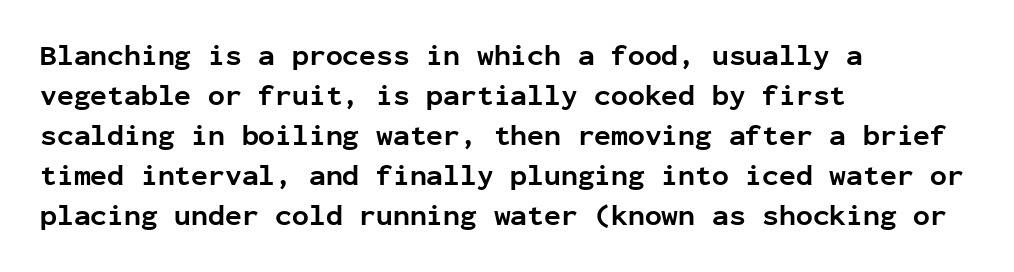
The letters carry no serifs — their stems end cleanly without finishing strokes. Default kerning and tracking; the words read as compact shapes. Anything drawn beneath the words? Only blank space. The sample has been set heavy, in full bold. Fixed-width glyphs throughout — classic coding-font behaviour.
